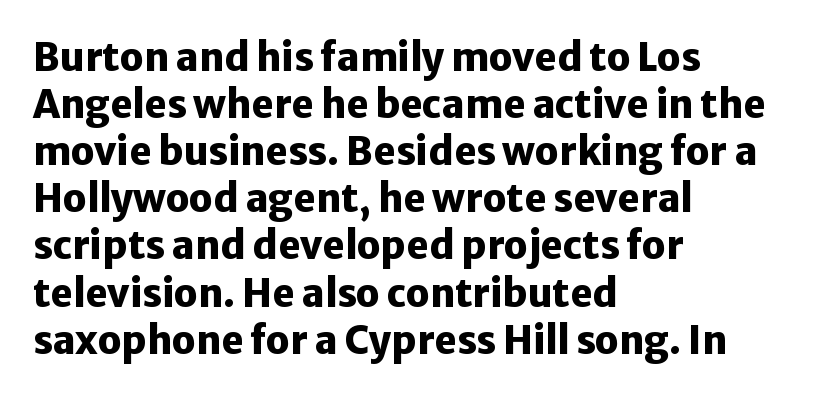
{"serif": "no", "italic": "no", "bold": "yes", "weight": "heavy", "width": "normal", "stroke_contrast": "low", "x_height": "medium", "monospaced": "no", "underline": "no", "align": "left", "line_spacing_ratio": 1.24, "letter_spacing": "normal", "letter_spacing_em": 0.0, "glyph_px": 38}
